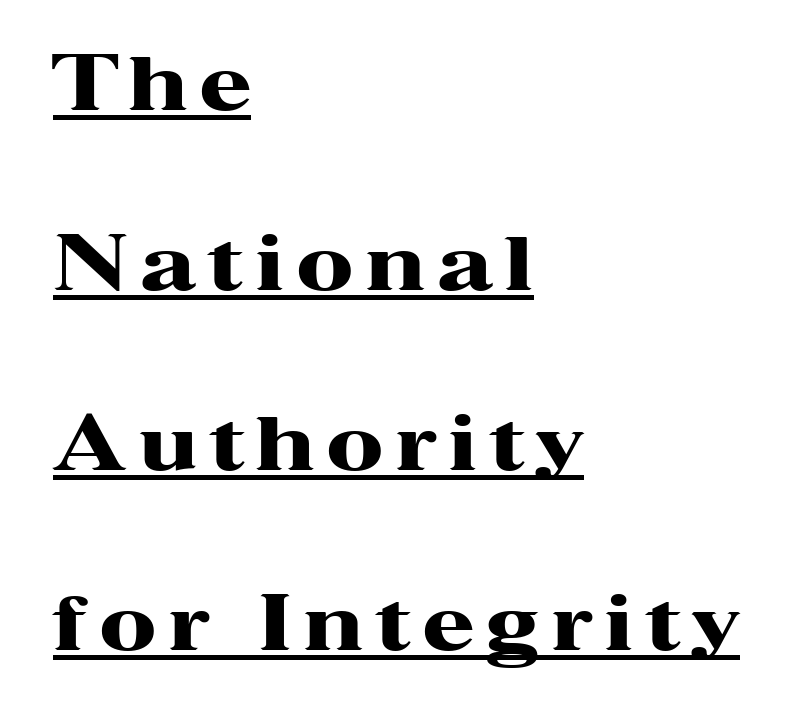
The image shows 75 px heavy, wide serif type, upright; set left-aligned, loose line spacing (2.4x), underlined; high stroke contrast and a medium x-height.
